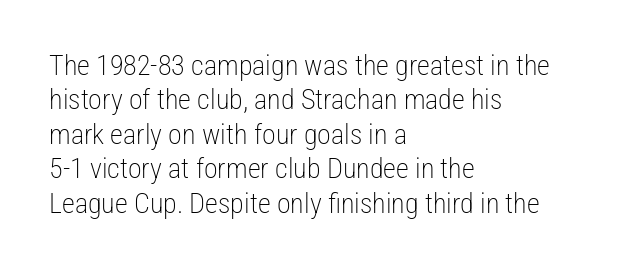
Q: Is the text bold? A: No.
Q: Is the text italic (slanted)? A: No, it is upright.
Q: Is the typeface a serif or a sans-serif typeface? A: Sans-serif.
Q: Is the text underlined? A: No.
Q: How is the paragraph aligned? A: Left-aligned.
Q: Is the spacing between letters normal or unusually wide? A: Normal.
Q: Width (condensed, normal, or wide)? A: Condensed.
Q: Stroke contrast? A: Low.
Q: x-height? A: Medium.
Q: Monospaced? A: No.
